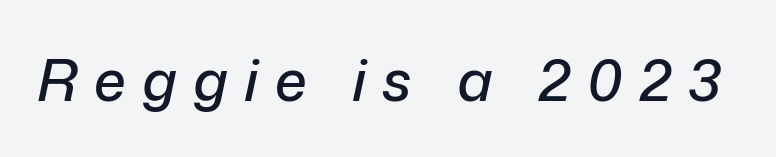
The image shows 58 px text type, italic (leaning right); set unusually wide letter spacing (+0.28 em), not underlined; low stroke contrast and a medium x-height.
